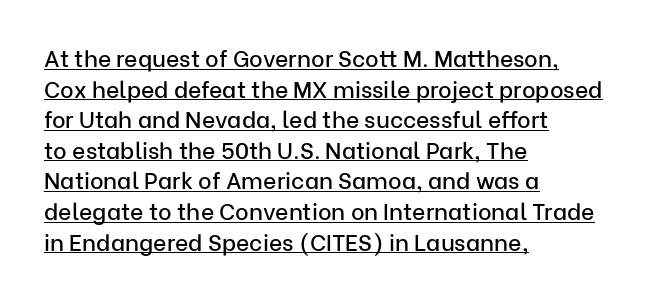
Q: Is the text italic (slanted)? A: No, it is upright.
Q: Is the text underlined? A: Yes.
Q: How is the paragraph aligned? A: Left-aligned.
Q: Is the spacing between letters normal or unusually wide? A: Normal.
Q: Is the spacing between lines tight, normal or loose? A: Normal.
